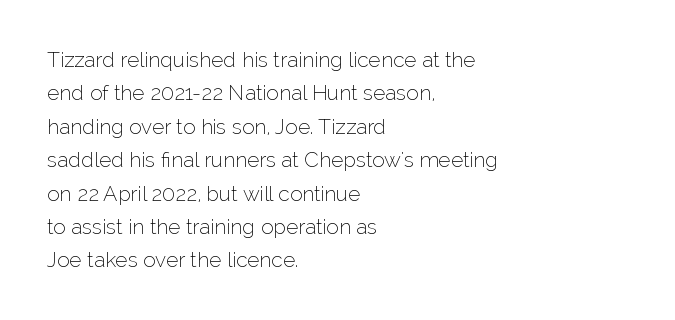
Q: Is the text bold? A: No.
Q: Is the text italic (slanted)? A: No, it is upright.
Q: Is the text underlined? A: No.
Q: How is the paragraph aligned? A: Left-aligned.
Q: Is the spacing between letters normal or unusually wide? A: Normal.
Q: Is the spacing between lines tight, normal or loose? A: Normal.
